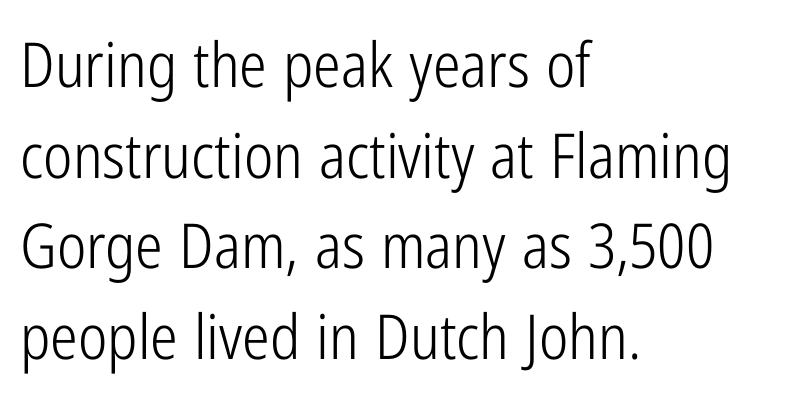
The letters stand upright; this is a roman face. Is this a fixed-width face? No — the glyphs have proportional, varying widths. A typesetter would call this leading conventional body-copy spacing. A quiet, ordinary-to-light weight characterises the typeface.
